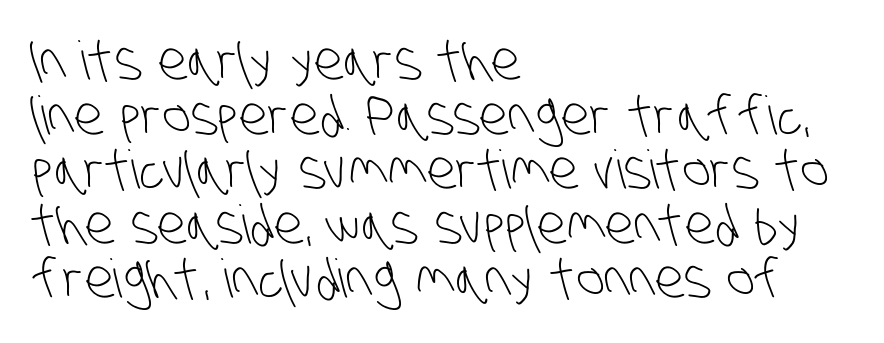
Nobody drew a line under any word here. Think of a printed novel: that variable character pitch is what you see here. Regarding serifs, this sample does without them. Is the stroke heavy? The answer is a plain regular-or-lighter. The passage is arranged the way most books set body copy — flush left.
